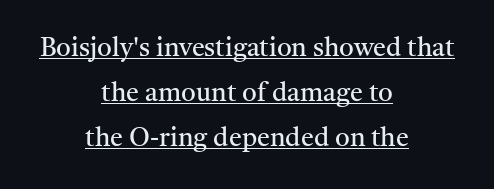
The image shows 26 px text type, upright; set centered, line spacing 1.73x, normal letter spacing, underlined.
